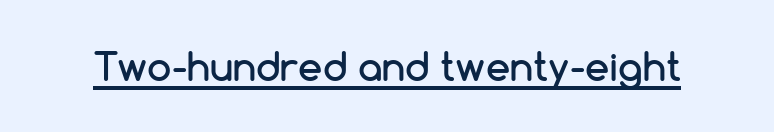
Q: Is the text italic (slanted)? A: No, it is upright.
Q: Is the typeface a serif or a sans-serif typeface? A: Sans-serif.
Q: Is the text underlined? A: Yes.
Q: Is the spacing between letters normal or unusually wide? A: Normal.
Q: Width (condensed, normal, or wide)? A: Normal.
Q: Stroke contrast? A: Low.
Q: x-height? A: Medium.
Q: Monospaced? A: No.
